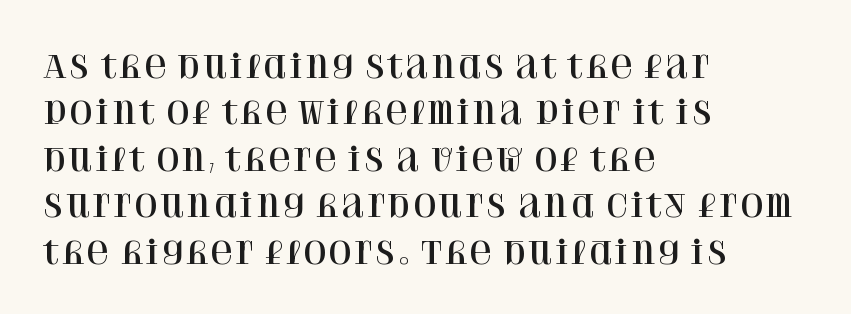
The line-height multiplier appears to be the usual default. Does the type have serifs? Yes, each stem ends in a small foot. Think of a printed novel: that variable character pitch is what you see here. Plain, unruled lines of type.
